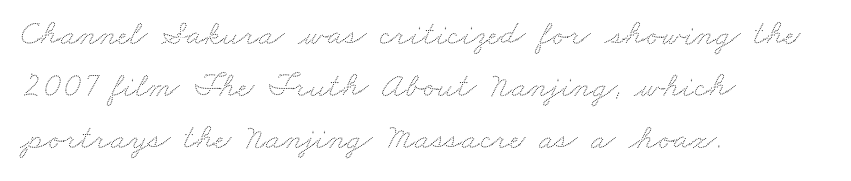
The space between consecutive lines is moderate. Students, note that the glyphs here touch the page at normal intervals. Beneath every word, the page is bare. Which margin do the lines hug? The left one — the right edge is uneven.
